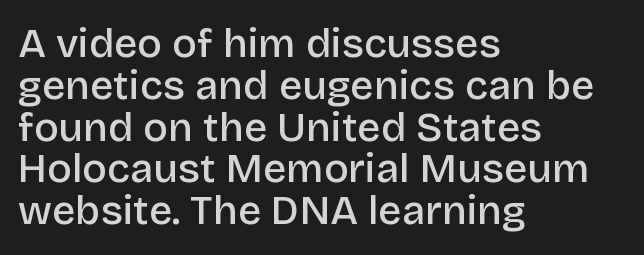
Q: Is the text bold? A: Semi-bold.
Q: Is the text italic (slanted)? A: No, it is upright.
Q: Is the typeface a serif or a sans-serif typeface? A: Sans-serif.
Q: Is the text underlined? A: No.
Q: How is the paragraph aligned? A: Left-aligned.
Q: Is the spacing between letters normal or unusually wide? A: Normal.
Q: Is the spacing between lines tight, normal or loose? A: Tight.
Q: Width (condensed, normal, or wide)? A: Normal.
Q: Stroke contrast? A: Low.
Q: x-height? A: Large.
Q: Monospaced? A: No.
